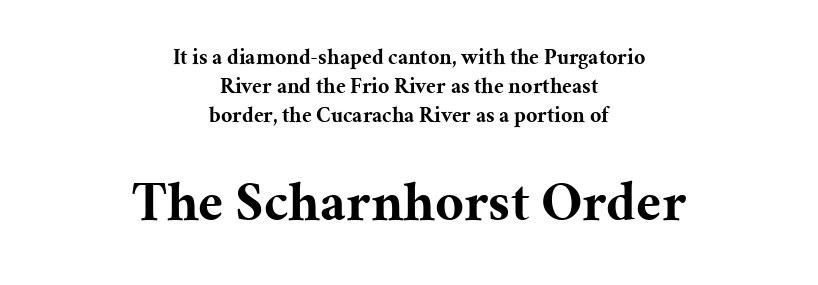
Q: Is the text bold? A: Yes.
Q: Is the text italic (slanted)? A: No, it is upright.
Q: Is the typeface a serif or a sans-serif typeface? A: Serif.
Q: Is the text underlined? A: No.
Q: How is the paragraph aligned? A: Centered.
Q: Is the spacing between letters normal or unusually wide? A: Normal.
Q: Is the spacing between lines tight, normal or loose? A: Normal.
Q: Which block of text is set in a larger size, the first (top) or the second (bottom)? A: The second (bottom) one.
Q: Width (condensed, normal, or wide)? A: Normal.
Q: Stroke contrast? A: Medium.
Q: x-height? A: Medium.
Q: Monospaced? A: No.
